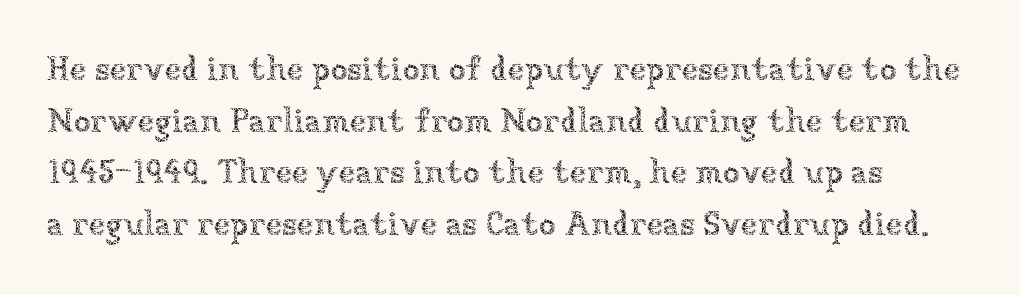
{"italic": "no", "bold": "no", "weight": "thin", "width": "normal", "stroke_contrast": "low", "x_height": "medium", "monospaced": "no", "underline": "no", "line_spacing": "normal", "line_spacing_ratio": 1.52, "letter_spacing": "normal", "letter_spacing_em": 0.0, "glyph_px": 34}
